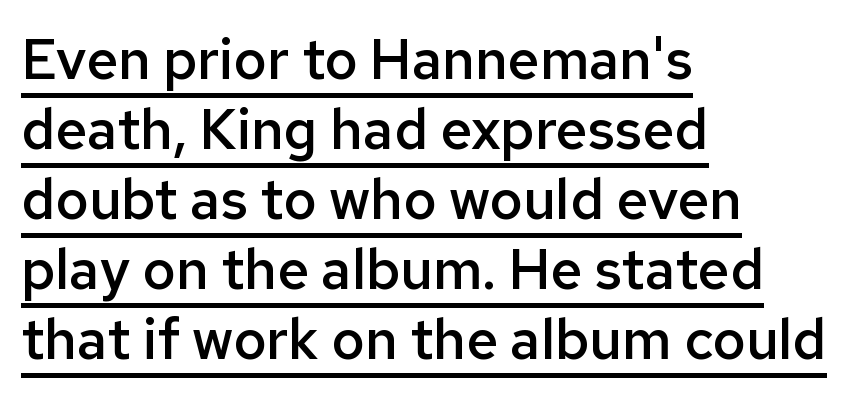
{"serif": "no", "italic": "no", "bold": "semi", "weight": "semibold", "width": "normal", "stroke_contrast": "low", "x_height": "medium", "monospaced": "no", "underline": "yes", "align": "left", "line_spacing": "normal", "line_spacing_ratio": 1.25, "letter_spacing": "normal", "letter_spacing_em": 0.0, "glyph_px": 56}
